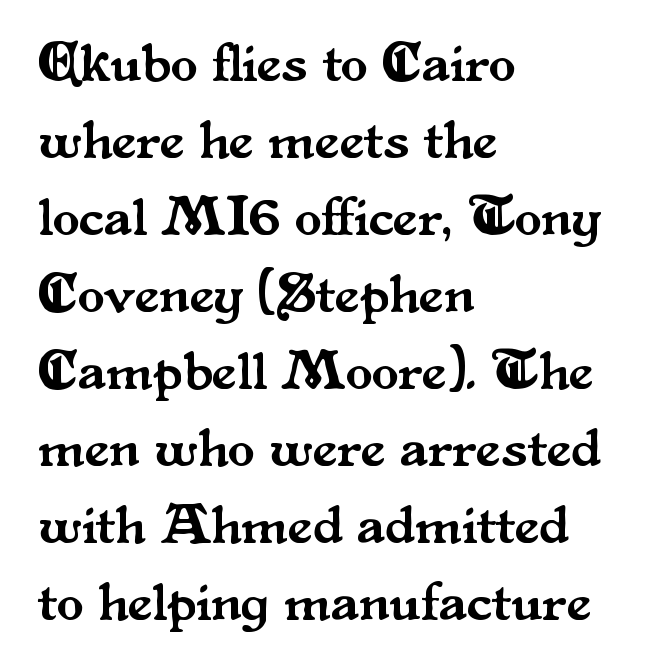
The image shows 55 px serif type, upright; set left-aligned, normal line spacing (1.4x), normal letter spacing, not underlined; medium stroke contrast and a small x-height.
